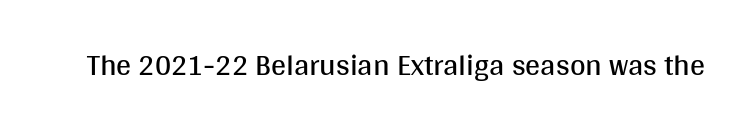
I'd call this a sans setting — the letters go barefoot. The string is rendered with underlining switched off. This sample has the flowing, uneven cadence of proportional lettering. When letters stand straight like this, we call the style roman or upright.
